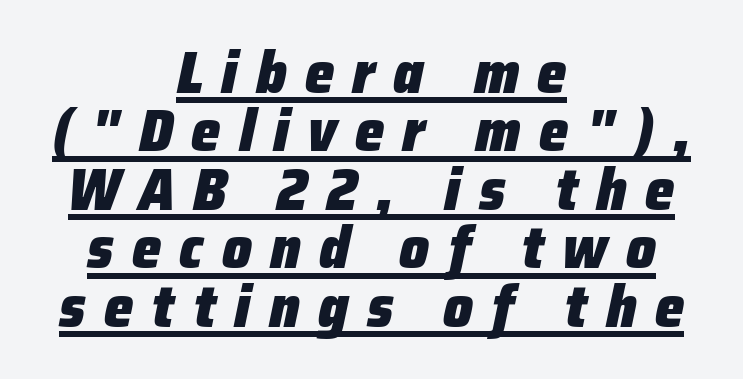
The image shows 59 px heavy type, italic (leaning right); set centered, tight line spacing (0.99x), unusually wide letter spacing (+0.31 em), underlined; low stroke contrast and a medium x-height.
